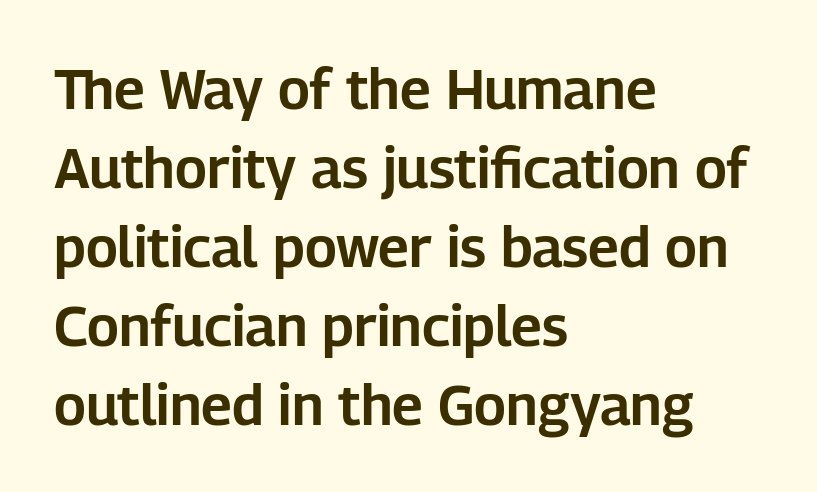
Q: Is the text italic (slanted)? A: No, it is upright.
Q: Is the typeface a serif or a sans-serif typeface? A: Sans-serif.
Q: Is the text underlined? A: No.
Q: How is the paragraph aligned? A: Left-aligned.
Q: Is the spacing between letters normal or unusually wide? A: Normal.
Q: Is the spacing between lines tight, normal or loose? A: Normal.
Q: Width (condensed, normal, or wide)? A: Normal.
Q: Stroke contrast? A: Low.
Q: x-height? A: Medium.
Q: Monospaced? A: No.
